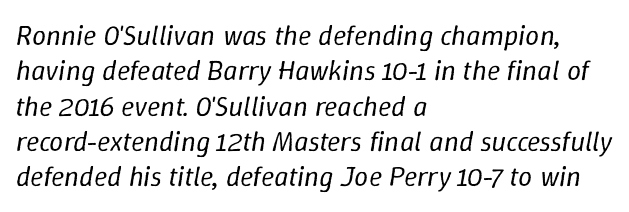
Q: Is the text bold? A: No.
Q: Is the text italic (slanted)? A: Yes, it leans right by about 9 degrees.
Q: Is the text underlined? A: No.
Q: How is the paragraph aligned? A: Left-aligned.
Q: Is the spacing between letters normal or unusually wide? A: Normal.
Q: Is the spacing between lines tight, normal or loose? A: Normal.
Q: Width (condensed, normal, or wide)? A: Normal.
Q: Stroke contrast? A: Low.
Q: x-height? A: Medium.
Q: Monospaced? A: No.
